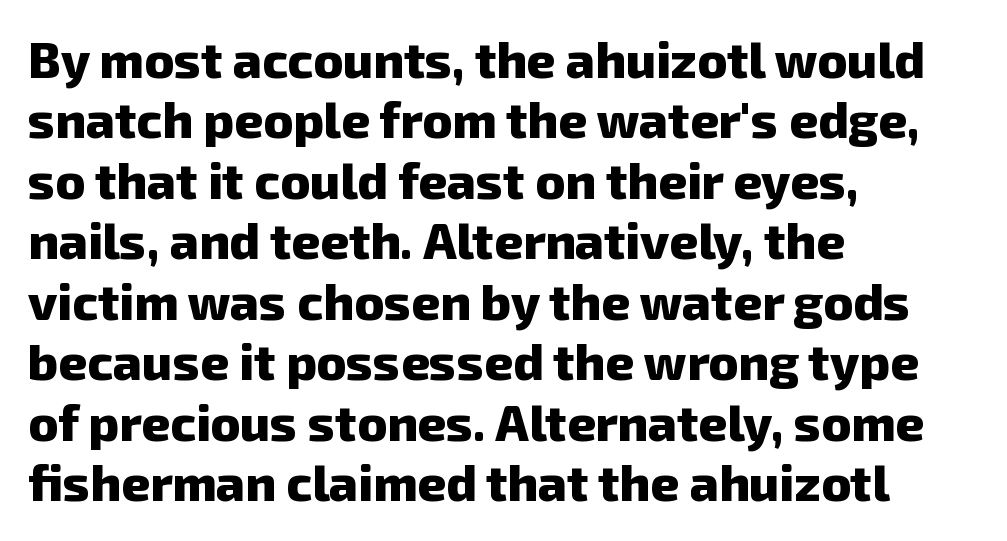
The image shows 50 px heavy sans-serif type; set left-aligned, line spacing 1.21x, normal letter spacing, not underlined; low stroke contrast and a medium x-height.
